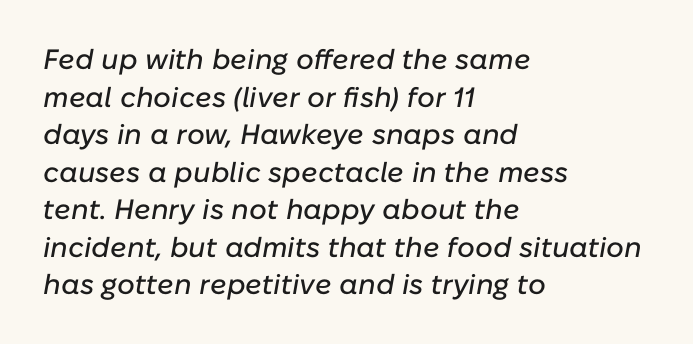
The image shows 28 px text type, italic (leaning right); set left-aligned, normal line spacing (1.34x), normal letter spacing, not underlined; low stroke contrast and a medium x-height.
